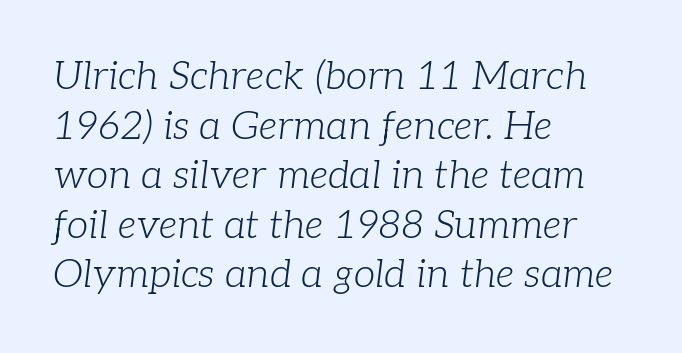
Q: Is the text bold? A: No.
Q: Is the text italic (slanted)? A: Yes, it leans right by about 7 degrees.
Q: Is the typeface a serif or a sans-serif typeface? A: Serif.
Q: Is the text underlined? A: No.
Q: How is the paragraph aligned? A: Left-aligned.
Q: Is the spacing between letters normal or unusually wide? A: Normal.
Q: Is the spacing between lines tight, normal or loose? A: Normal.
Q: Width (condensed, normal, or wide)? A: Normal.
Q: Stroke contrast? A: Low.
Q: x-height? A: Medium.
Q: Monospaced? A: No.
